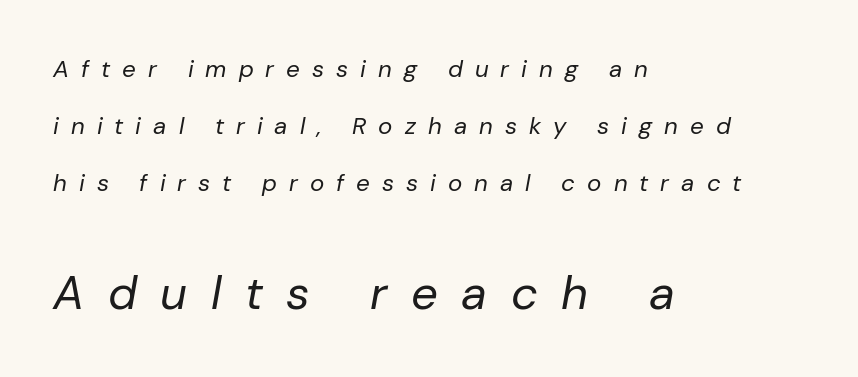
The image shows 47 px regular-weight type, italic (leaning right); set left-aligned, loose line spacing (2.38x), unusually wide letter spacing (+0.5 em), not underlined; the second (bottom) block is 1.96x larger; low stroke contrast and a medium x-height.
